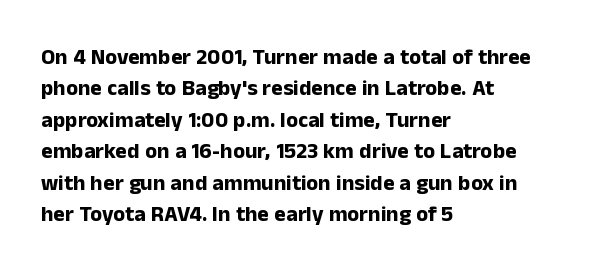
The image shows 22 px bold type, upright; set left-aligned, normal line spacing (1.43x), normal letter spacing, not underlined.
